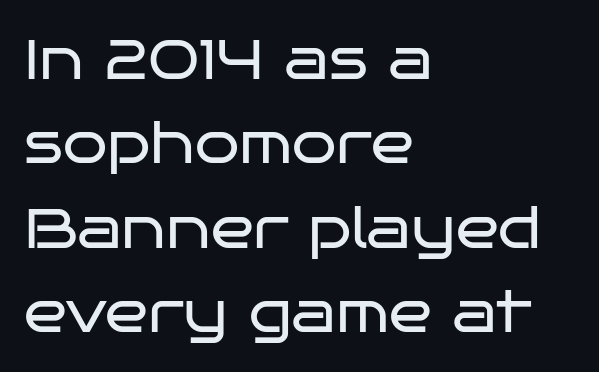
Q: Is the text bold? A: No.
Q: Is the text italic (slanted)? A: No, it is upright.
Q: Is the typeface a serif or a sans-serif typeface? A: Sans-serif.
Q: Is the text underlined? A: No.
Q: How is the paragraph aligned? A: Left-aligned.
Q: Is the spacing between letters normal or unusually wide? A: Normal.
Q: Is the spacing between lines tight, normal or loose? A: Normal.
Q: Width (condensed, normal, or wide)? A: Wide.
Q: Stroke contrast? A: Low.
Q: x-height? A: Large.
Q: Monospaced? A: No.
